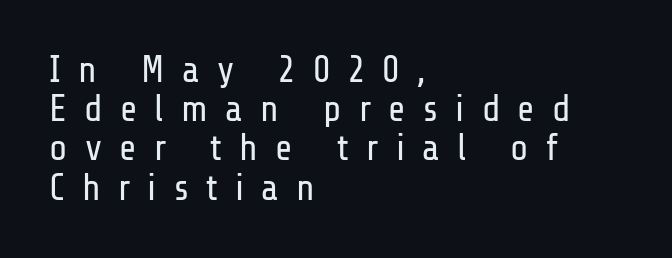
Q: Is the text bold? A: No.
Q: Is the text italic (slanted)? A: No, it is upright.
Q: Is the typeface a serif or a sans-serif typeface? A: Sans-serif.
Q: Is the text underlined? A: No.
Q: How is the paragraph aligned? A: Left-aligned.
Q: Is the spacing between letters normal or unusually wide? A: Unusually wide.
Q: Is the spacing between lines tight, normal or loose? A: Tight.
Q: Width (condensed, normal, or wide)? A: Condensed.
Q: Stroke contrast? A: Low.
Q: x-height? A: Medium.
Q: Monospaced? A: No.
